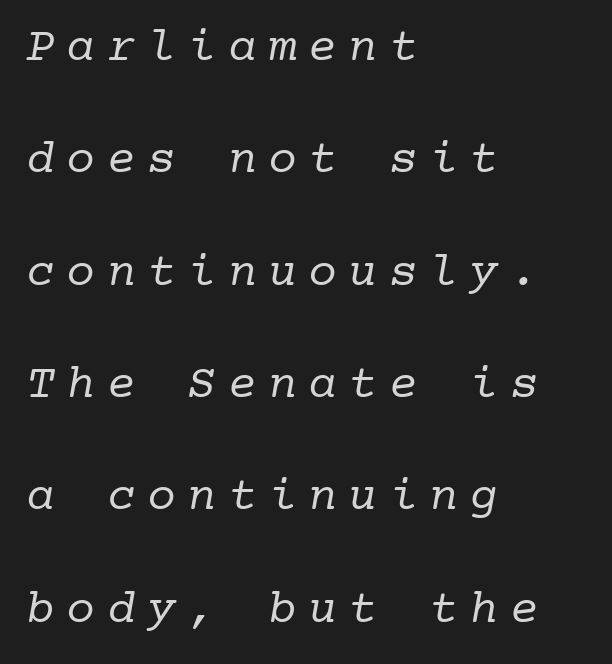
{"serif": "yes", "bold": "no", "weight": "regular", "width": "normal", "stroke_contrast": "low", "x_height": "medium", "monospaced": "yes", "underline": "no", "align": "left", "line_spacing": "loose", "line_spacing_ratio": 2.34, "letter_spacing": "wide", "letter_spacing_em": 0.24, "glyph_px": 48}
